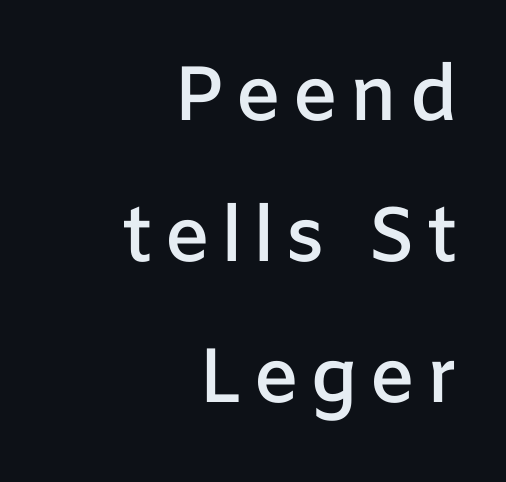
Q: Is the text bold? A: Semi-bold.
Q: Is the text italic (slanted)? A: No, it is upright.
Q: Is the typeface a serif or a sans-serif typeface? A: Sans-serif.
Q: Is the text underlined? A: No.
Q: How is the paragraph aligned? A: Right-aligned.
Q: Width (condensed, normal, or wide)? A: Normal.
Q: Stroke contrast? A: Low.
Q: x-height? A: Medium.
Q: Monospaced? A: No.
